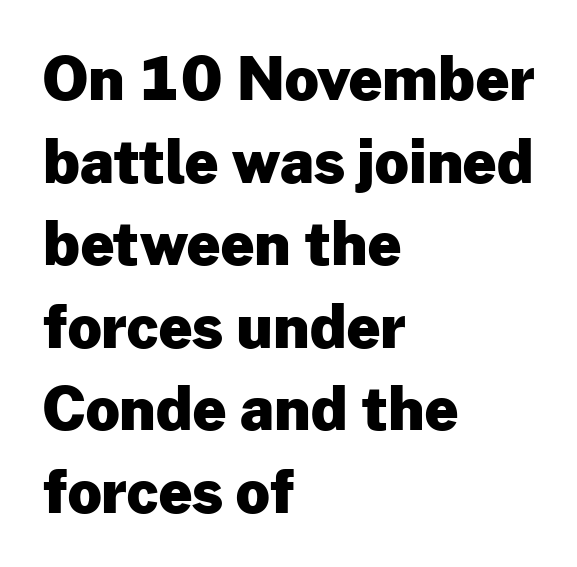
The image shows 59 px heavy sans-serif type, upright; set left-aligned, normal line spacing (1.4x), normal letter spacing, not underlined; low stroke contrast and a medium x-height.
